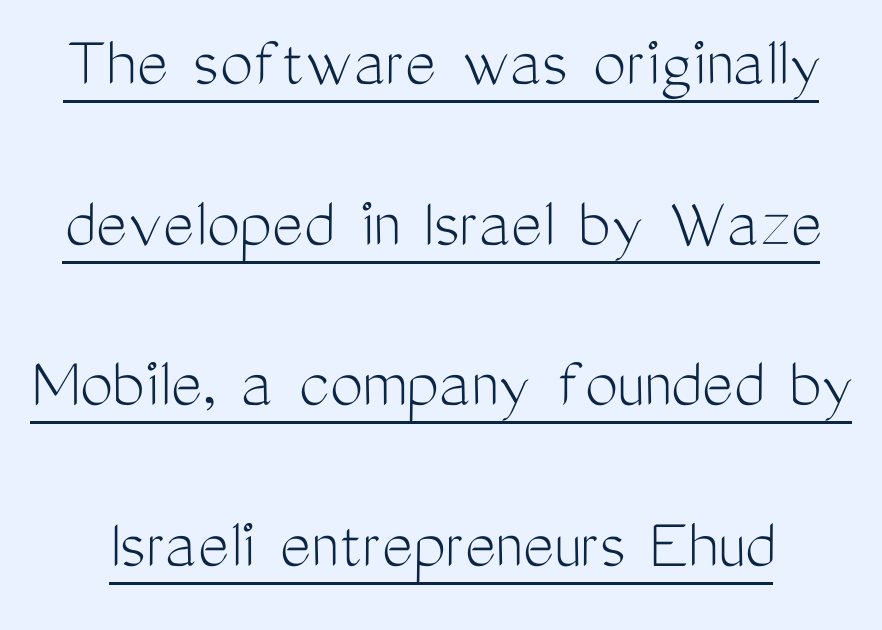
Q: Is the text bold? A: No.
Q: Is the text italic (slanted)? A: No, it is upright.
Q: Is the typeface a serif or a sans-serif typeface? A: Sans-serif.
Q: Is the text underlined? A: Yes.
Q: Is the spacing between letters normal or unusually wide? A: Normal.
Q: Is the spacing between lines tight, normal or loose? A: Loose.
Q: Width (condensed, normal, or wide)? A: Condensed.
Q: Stroke contrast? A: Medium.
Q: x-height? A: Medium.
Q: Monospaced? A: No.
